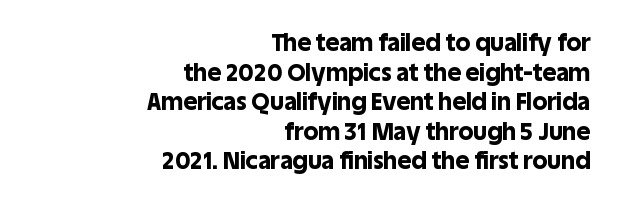
The image shows 24 px bold type, upright; set right-aligned, line spacing 1.23x, normal letter spacing, not underlined.
